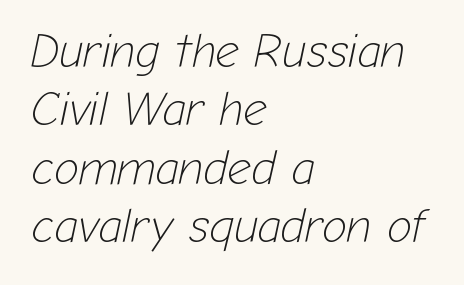
Q: Is the text bold? A: No.
Q: Is the text italic (slanted)? A: Yes, it leans right by about 12 degrees.
Q: Is the text underlined? A: No.
Q: How is the paragraph aligned? A: Left-aligned.
Q: Is the spacing between letters normal or unusually wide? A: Normal.
Q: Width (condensed, normal, or wide)? A: Normal.
Q: Stroke contrast? A: Low.
Q: x-height? A: Medium.
Q: Monospaced? A: No.
